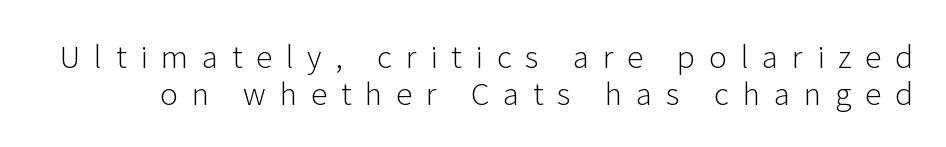
The image shows 30 px light sans-serif type, upright; set line spacing 1.23x, unusually wide letter spacing (+0.46 em), not underlined; low stroke contrast and a medium x-height.
